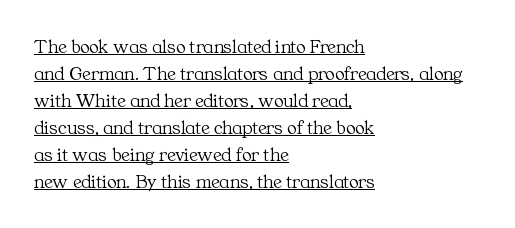
The lettering is marked with a stroke running underneath it. In terms of posture, this sample is upright. No extra ink here — the face is not bold. The designer left line spacing at the default. The text block is weighted toward the left margin, trailing off unevenly rightward. What stands out about the letter spacing? Nothing — it is the standard amount.
